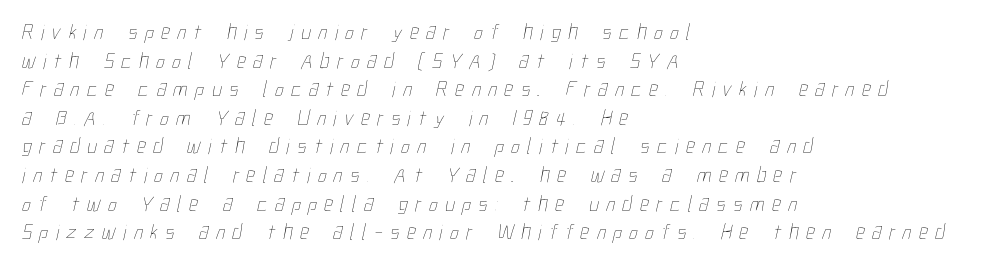
The image shows 22 px text type; set left-aligned, normal line spacing (1.3x), unusually wide letter spacing (+0.34 em), not underlined.
